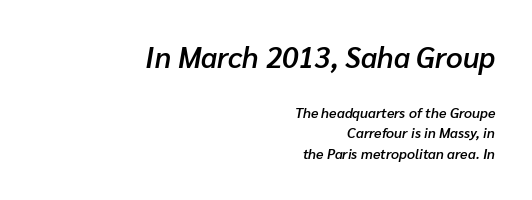
{"italic": "yes", "lean": "right", "slant_degrees": 10, "bold": "semi", "weight": "semibold", "width": "normal", "stroke_contrast": "low", "x_height": "medium", "monospaced": "no", "underline": "no", "align": "right", "line_spacing": "normal", "line_spacing_ratio": 1.47, "letter_spacing": "normal", "letter_spacing_em": 0.0, "larger_block": "first", "size_ratio": 2.07, "glyph_px": 29}
